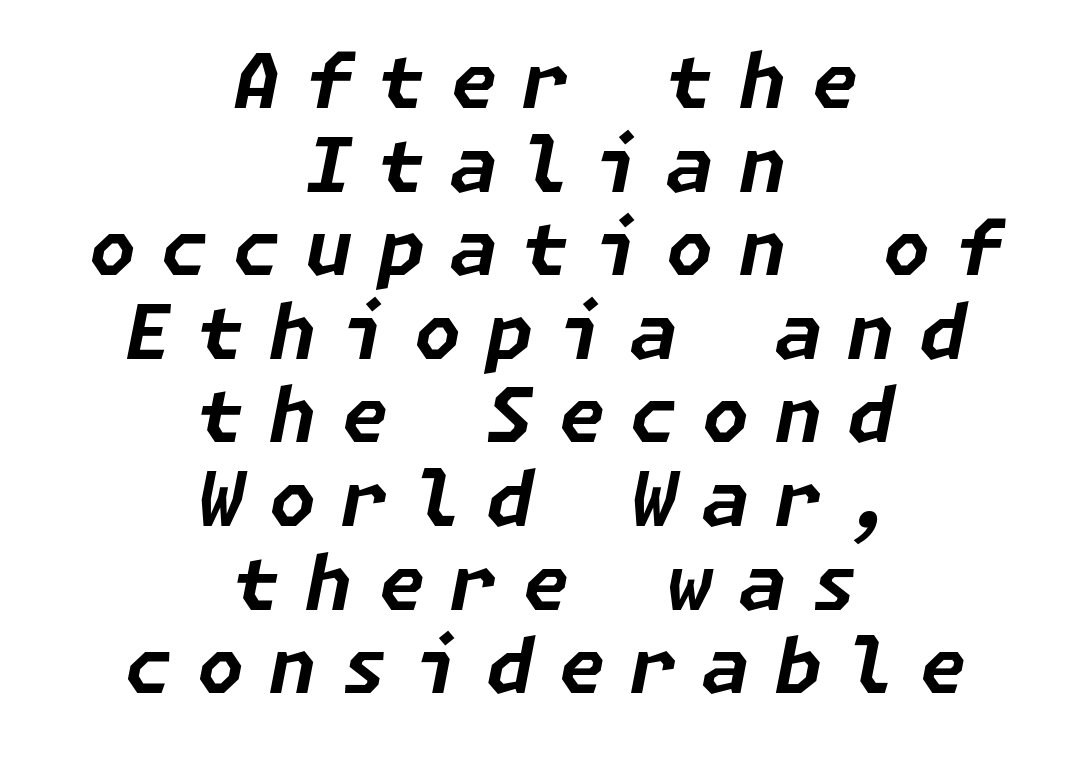
Q: Is the text bold? A: Yes.
Q: Is the text italic (slanted)? A: Yes, it leans right by about 11 degrees.
Q: Is the text underlined? A: No.
Q: How is the paragraph aligned? A: Centered.
Q: Is the spacing between letters normal or unusually wide? A: Unusually wide.
Q: Is the spacing between lines tight, normal or loose? A: Tight.
Q: Width (condensed, normal, or wide)? A: Normal.
Q: Stroke contrast? A: Low.
Q: x-height? A: Medium.
